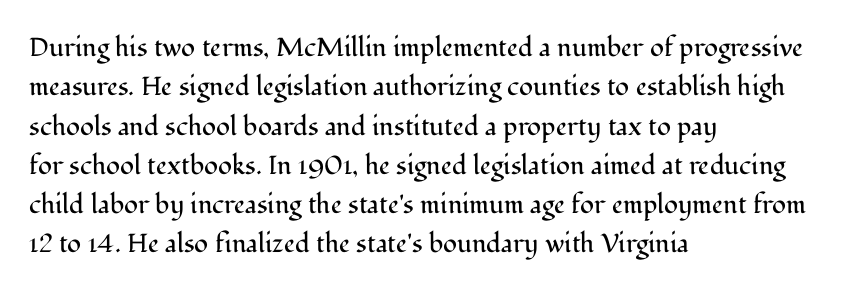
Q: Is the text bold? A: No.
Q: Is the text italic (slanted)? A: No, it is upright.
Q: Is the text underlined? A: No.
Q: How is the paragraph aligned? A: Left-aligned.
Q: Is the spacing between letters normal or unusually wide? A: Normal.
Q: Is the spacing between lines tight, normal or loose? A: Normal.
